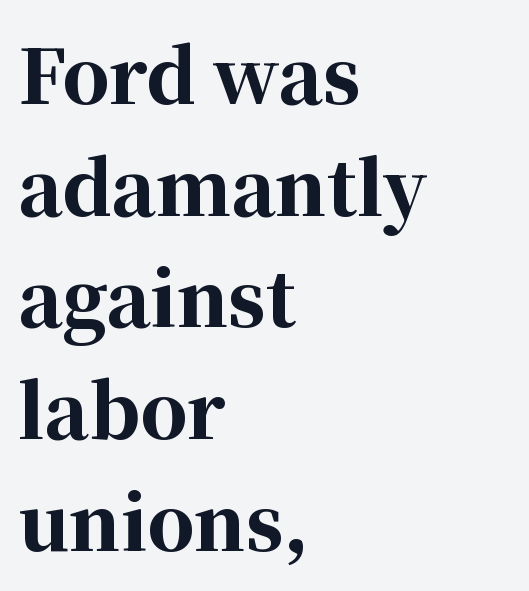
Q: Is the text bold? A: Yes.
Q: Is the text italic (slanted)? A: No, it is upright.
Q: Is the typeface a serif or a sans-serif typeface? A: Serif.
Q: Is the text underlined? A: No.
Q: How is the paragraph aligned? A: Left-aligned.
Q: Is the spacing between letters normal or unusually wide? A: Normal.
Q: Is the spacing between lines tight, normal or loose? A: Normal.
Q: Width (condensed, normal, or wide)? A: Normal.
Q: Stroke contrast? A: High.
Q: x-height? A: Medium.
Q: Monospaced? A: No.
